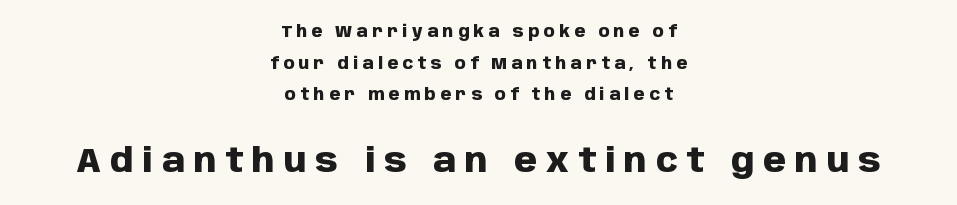
The image shows 33 px heavy sans-serif type, upright; set centered, loose line spacing (1.98x), unusually wide letter spacing (+0.27 em), not underlined; the second (bottom) block is 2.06x larger; low stroke contrast and a large x-height.
